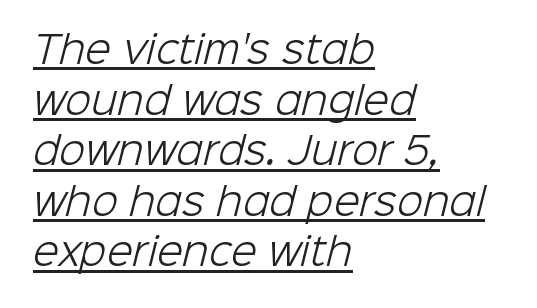
Think of a printed novel: that variable character pitch is what you see here. The weight tops out at a normal text grade. A baseline rule has been typeset under these characters. The rendering keeps characters at their native spacing.
